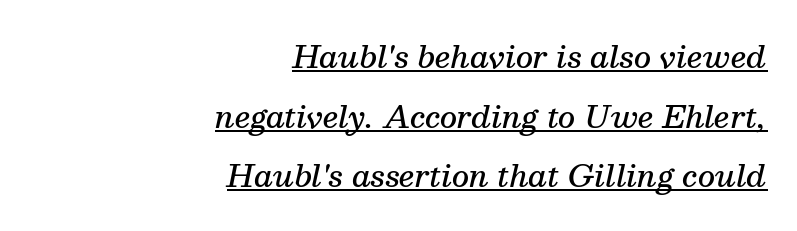
Q: Is the text bold? A: Semi-bold.
Q: Is the text italic (slanted)? A: Yes, it leans right by about 13 degrees.
Q: Is the typeface a serif or a sans-serif typeface? A: Serif.
Q: Is the text underlined? A: Yes.
Q: How is the paragraph aligned? A: Right-aligned.
Q: Is the spacing between letters normal or unusually wide? A: Normal.
Q: Is the spacing between lines tight, normal or loose? A: Loose.
Q: Width (condensed, normal, or wide)? A: Normal.
Q: Stroke contrast? A: Medium.
Q: x-height? A: Medium.
Q: Monospaced? A: No.
